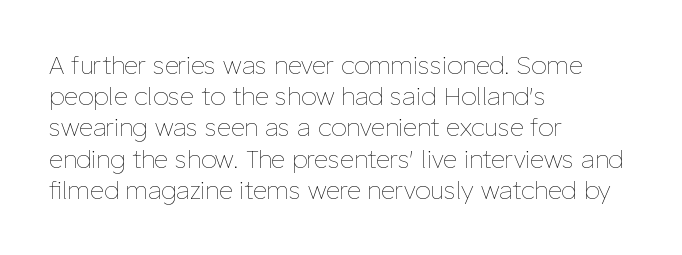
{"italic": "no", "bold": "no", "underline": "no", "align": "left", "line_spacing": "normal", "line_spacing_ratio": 1.25, "letter_spacing": "normal", "letter_spacing_em": 0.0, "glyph_px": 25}
